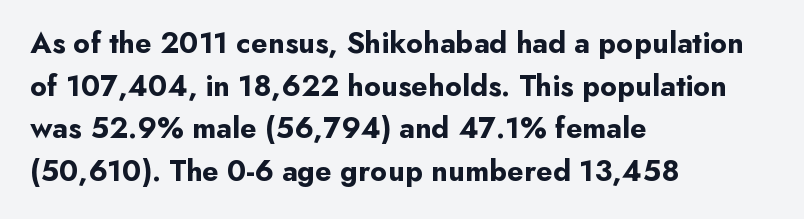
Italic? Not at all — the glyphs are vertical. These lines are set flush left with a ragged right edge. I'd describe the lettering as bold — thick and assertive. Font category for this specimen: sans-serif.
